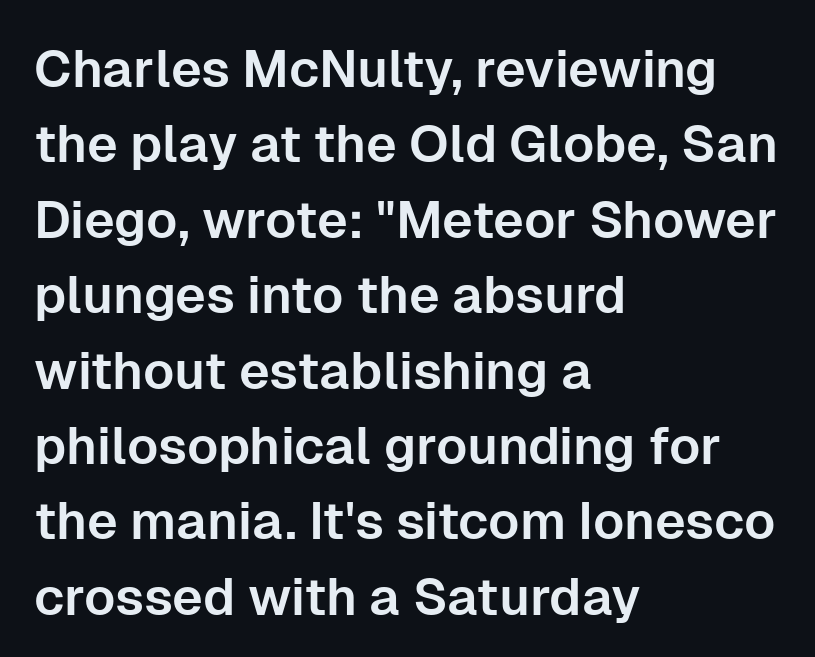
The passage shown stacks its lines at a standard gap. A typesetter would call this proportional, since set widths differ per character. A roman cut, with each character standing at attention. Only glyphs here, with clear space below each row.
